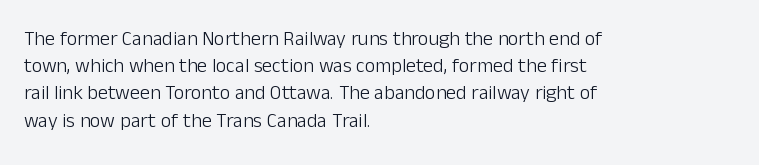
The image shows 20 px text type, upright; set left-aligned, normal line spacing (1.36x), normal letter spacing, not underlined.
